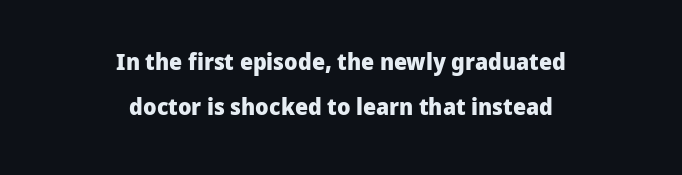
Notice how thick the strokes are: this is what a full bold looks like. Leftover space on each line is divided equally before and after the words. Letters rest on an invisible, unmarked baseline. Notice the wide empty band between every row — that's loose leading. It's the straight-up-and-down kind of type. Words appear dense and cohesive because spacing is normal.
